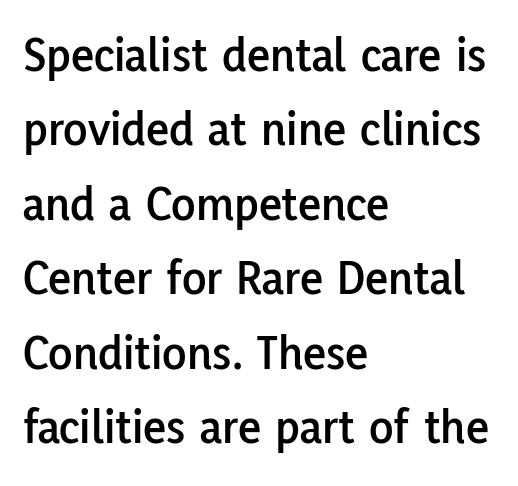
{"serif": "no", "italic": "no", "width": "normal", "stroke_contrast": "low", "x_height": "medium", "monospaced": "no", "underline": "no", "align": "left", "line_spacing": "normal", "line_spacing_ratio": 1.49, "letter_spacing": "normal", "letter_spacing_em": 0.0, "glyph_px": 50}
